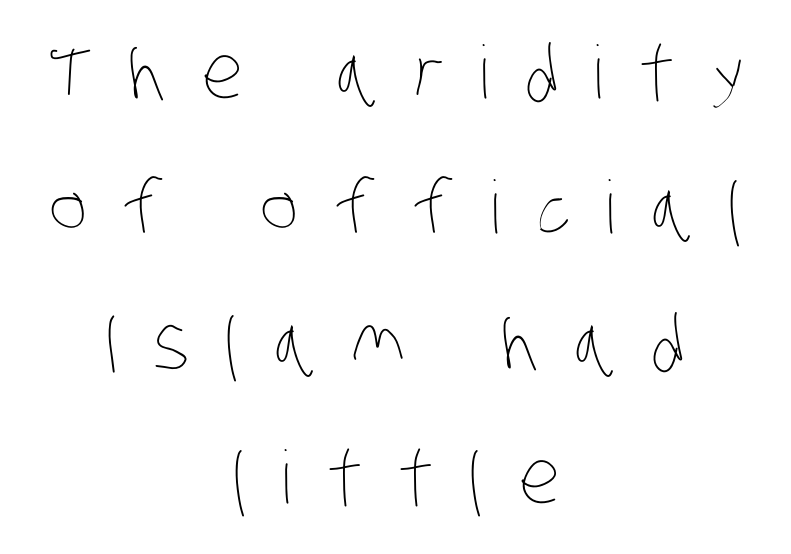
No letter is thick-stroked: the sample isn't bold. Varying glyph widths throughout — classic text-font behaviour. The setting favours the middle, as headings and verse often do. Descenders are the only things crossing below the line.
